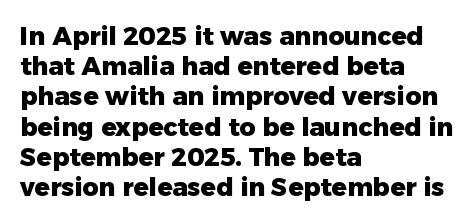
Q: Is the text bold? A: Yes.
Q: Is the text italic (slanted)? A: No, it is upright.
Q: Is the text underlined? A: No.
Q: How is the paragraph aligned? A: Left-aligned.
Q: Is the spacing between letters normal or unusually wide? A: Normal.
